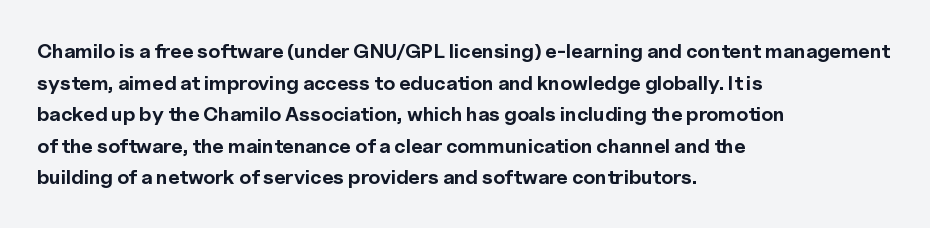
Q: Is the text bold? A: Yes.
Q: Is the text italic (slanted)? A: No, it is upright.
Q: Is the text underlined? A: No.
Q: How is the paragraph aligned? A: Left-aligned.
Q: Is the spacing between letters normal or unusually wide? A: Normal.
Q: Is the spacing between lines tight, normal or loose? A: Normal.
